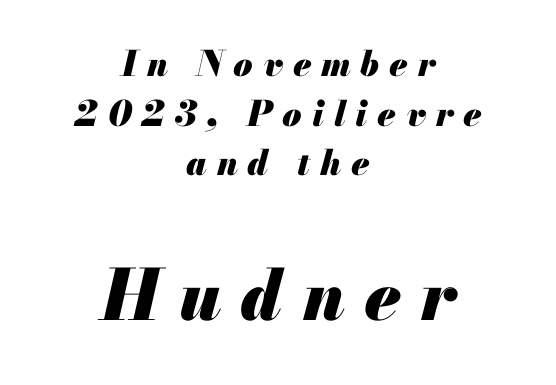
The text block is weighted toward neither margin, spreading evenly from the middle. The following chunk of copy outweighs the initial chunk in type size. The baseline area is clear. The letters are spread apart with noticeably loose tracking.
